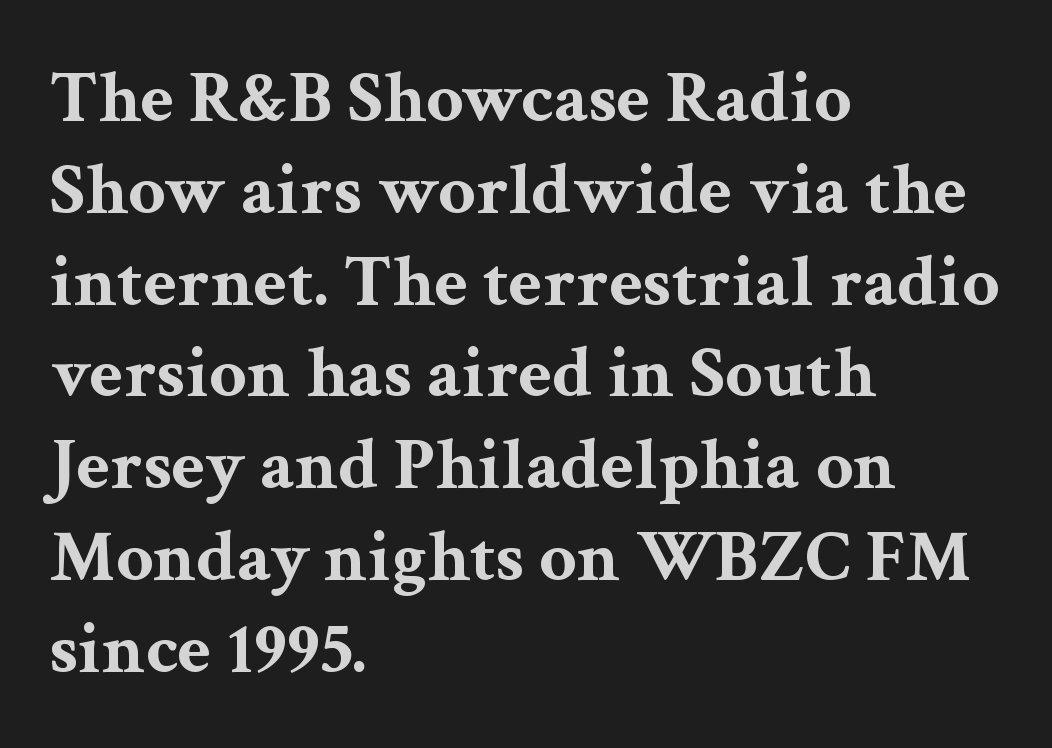
The image shows 74 px bold, wide serif type, upright; set left-aligned, line spacing 1.24x, normal letter spacing, not underlined; medium stroke contrast and a medium x-height.
